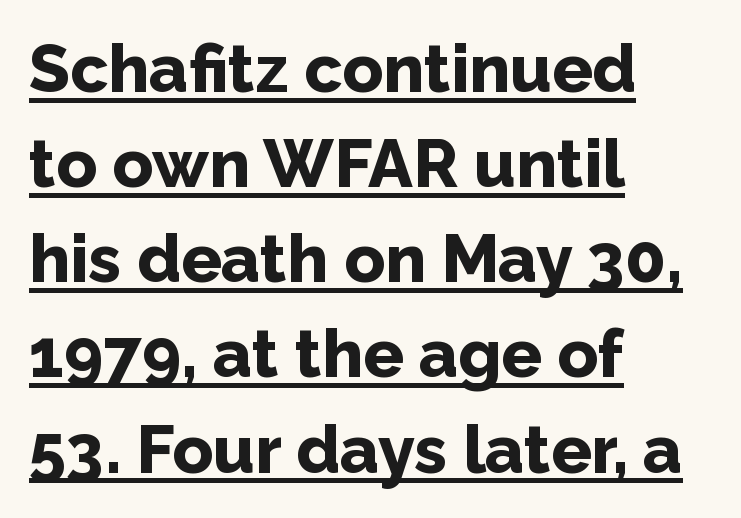
Q: Is the text bold? A: Yes.
Q: Is the text italic (slanted)? A: No, it is upright.
Q: Is the typeface a serif or a sans-serif typeface? A: Sans-serif.
Q: Is the text underlined? A: Yes.
Q: How is the paragraph aligned? A: Left-aligned.
Q: Is the spacing between letters normal or unusually wide? A: Normal.
Q: Is the spacing between lines tight, normal or loose? A: Normal.
Q: Width (condensed, normal, or wide)? A: Normal.
Q: Stroke contrast? A: Low.
Q: x-height? A: Medium.
Q: Monospaced? A: No.
